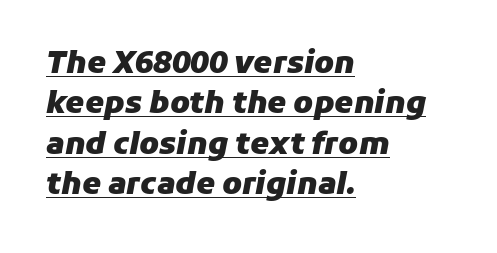
Q: Is the text bold? A: Yes.
Q: Is the text italic (slanted)? A: Yes, it leans right by about 11 degrees.
Q: Is the text underlined? A: Yes.
Q: How is the paragraph aligned? A: Left-aligned.
Q: Is the spacing between letters normal or unusually wide? A: Normal.
Q: Is the spacing between lines tight, normal or loose? A: Normal.
Q: Width (condensed, normal, or wide)? A: Normal.
Q: Stroke contrast? A: Low.
Q: x-height? A: Medium.
Q: Monospaced? A: No.
